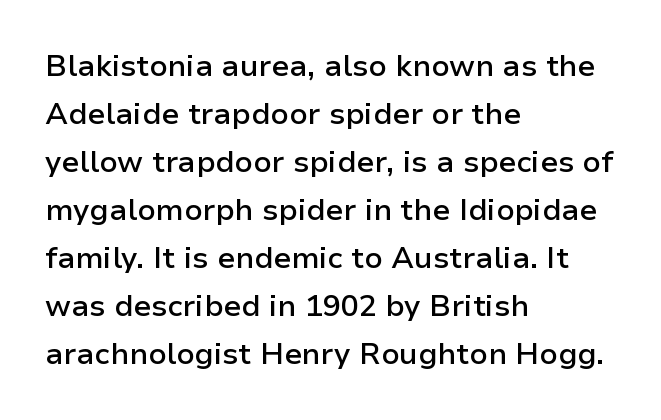
The image shows 30 px semibold sans-serif type, upright; set left-aligned, normal line spacing (1.6x), normal letter spacing, not underlined; low stroke contrast and a medium x-height.
